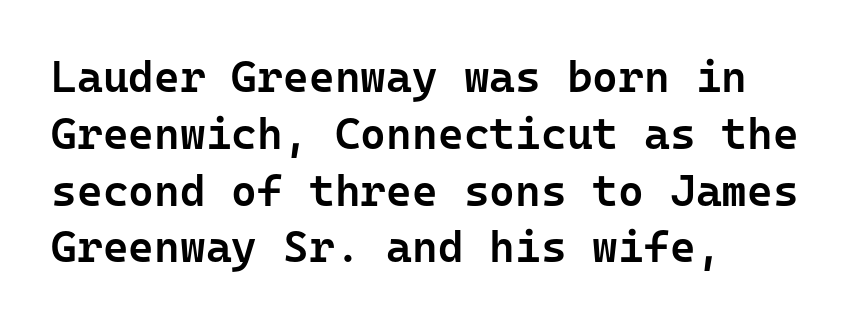
Q: Is the text bold? A: Semi-bold.
Q: Is the text italic (slanted)? A: No, it is upright.
Q: Is the typeface a serif or a sans-serif typeface? A: Sans-serif.
Q: Is the text underlined? A: No.
Q: How is the paragraph aligned? A: Left-aligned.
Q: Is the spacing between letters normal or unusually wide? A: Normal.
Q: Is the spacing between lines tight, normal or loose? A: Normal.
Q: Width (condensed, normal, or wide)? A: Normal.
Q: Stroke contrast? A: Low.
Q: x-height? A: Medium.
Q: Monospaced? A: Yes.
